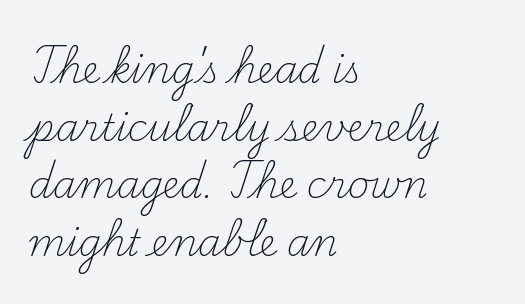
Here the glyphs are tracked normally, forming tight word shapes. These lines sit exactly where default settings would place them. Note the varied advance widths — an 'i' is clearly narrower than an 'm'.
